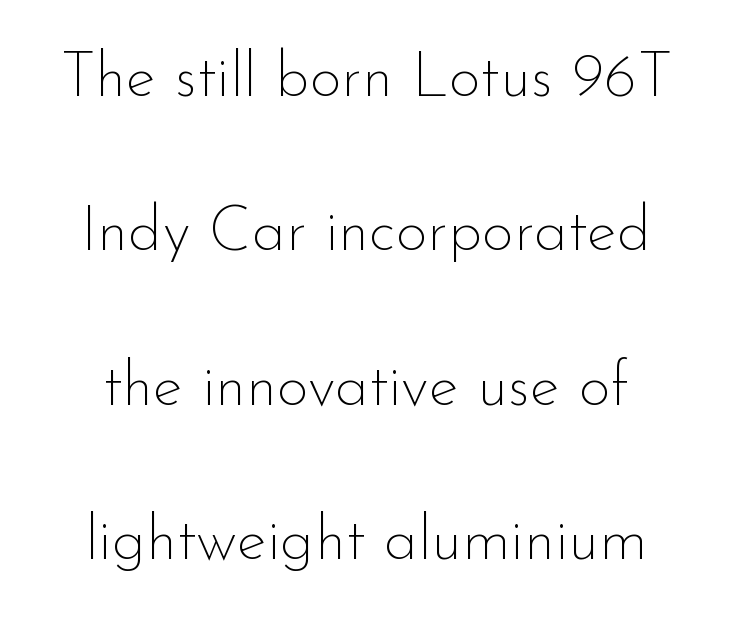
{"serif": "no", "italic": "no", "bold": "no", "weight": "thin", "width": "normal", "stroke_contrast": "low", "x_height": "small", "monospaced": "no", "underline": "no", "line_spacing": "loose", "line_spacing_ratio": 2.49, "letter_spacing": "normal", "letter_spacing_em": 0.0, "glyph_px": 62}
